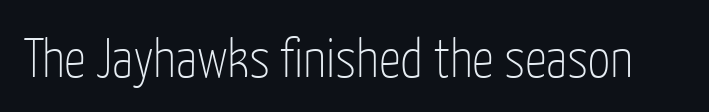
{"serif": "no", "italic": "no", "bold": "no", "weight": "thin", "width": "condensed", "stroke_contrast": "low", "x_height": "medium", "monospaced": "no", "underline": "no", "letter_spacing": "normal", "letter_spacing_em": 0.0, "glyph_px": 55}
